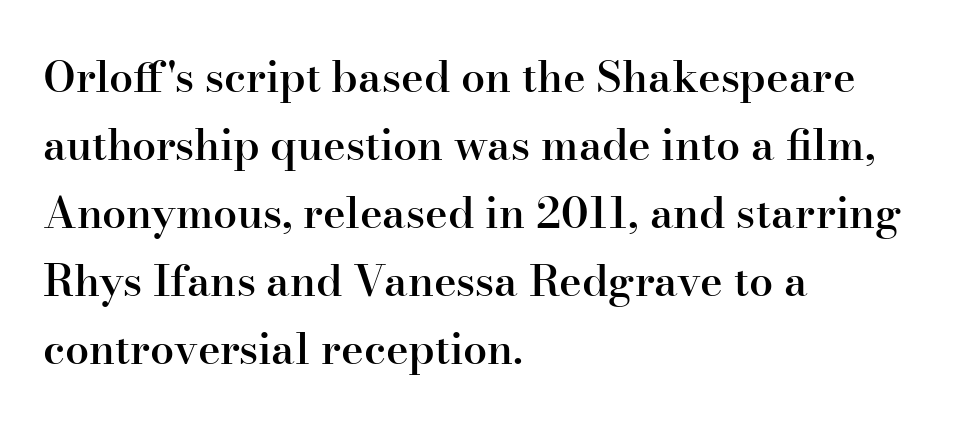
The image shows 43 px semibold serif type, upright; set left-aligned, normal line spacing (1.58x), normal letter spacing, not underlined; high stroke contrast and a small x-height.
